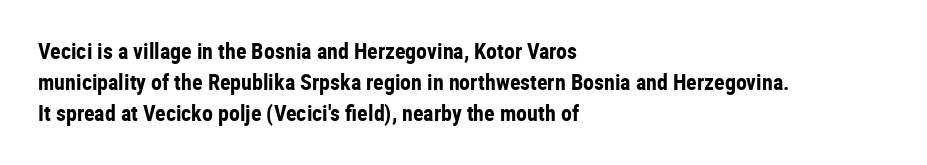
{"italic": "no", "bold": "yes", "underline": "no", "align": "left", "line_spacing": "normal", "line_spacing_ratio": 1.4, "letter_spacing": "normal", "letter_spacing_em": 0.0, "glyph_px": 22}
